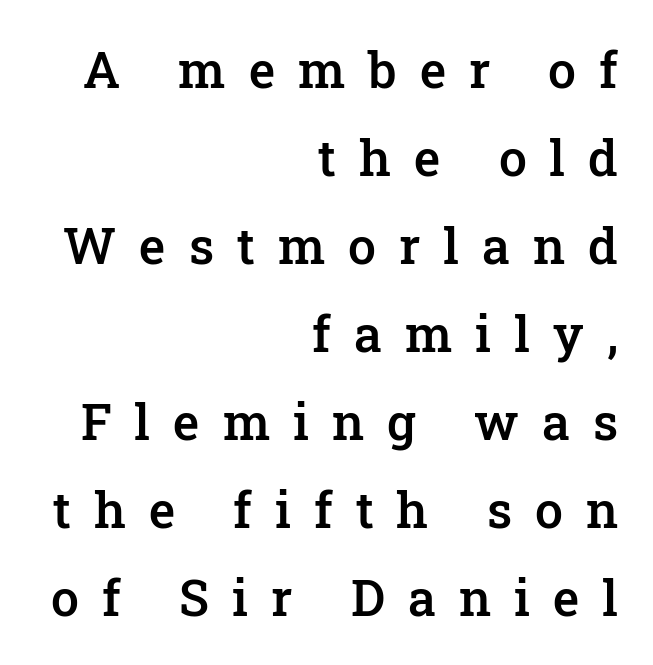
Q: Is the text bold? A: Semi-bold.
Q: Is the text italic (slanted)? A: No, it is upright.
Q: Is the typeface a serif or a sans-serif typeface? A: Serif.
Q: Is the text underlined? A: No.
Q: How is the paragraph aligned? A: Right-aligned.
Q: Is the spacing between letters normal or unusually wide? A: Unusually wide.
Q: Width (condensed, normal, or wide)? A: Normal.
Q: Stroke contrast? A: Low.
Q: x-height? A: Medium.
Q: Monospaced? A: No.
